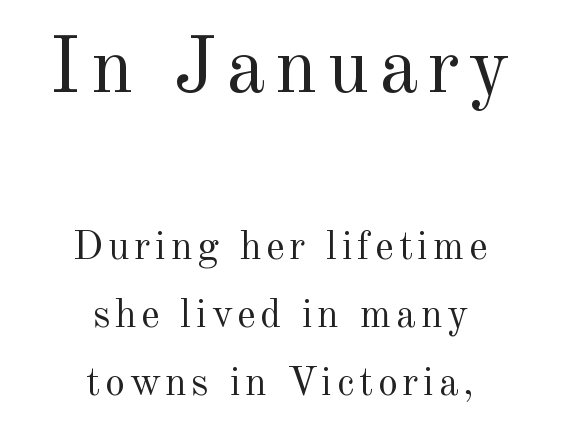
The image shows 79 px regular-weight serif type, upright; set centered, normal line spacing (1.7x), not underlined; the first (top) block is 1.98x larger; a small x-height.
